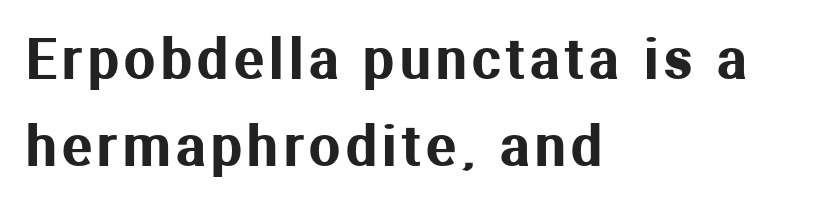
Q: Is the text italic (slanted)? A: No, it is upright.
Q: Is the typeface a serif or a sans-serif typeface? A: Sans-serif.
Q: Is the text underlined? A: No.
Q: How is the paragraph aligned? A: Left-aligned.
Q: Is the spacing between lines tight, normal or loose? A: Normal.
Q: Width (condensed, normal, or wide)? A: Normal.
Q: Stroke contrast? A: Medium.
Q: x-height? A: Medium.
Q: Monospaced? A: No.
